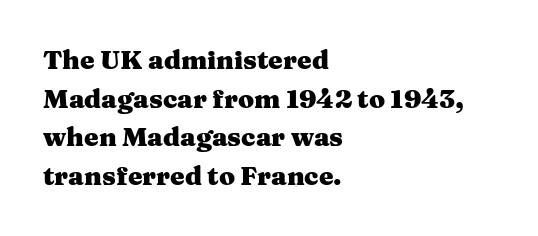
The image shows 26 px bold type, upright; set left-aligned, normal line spacing (1.49x), normal letter spacing, not underlined.
